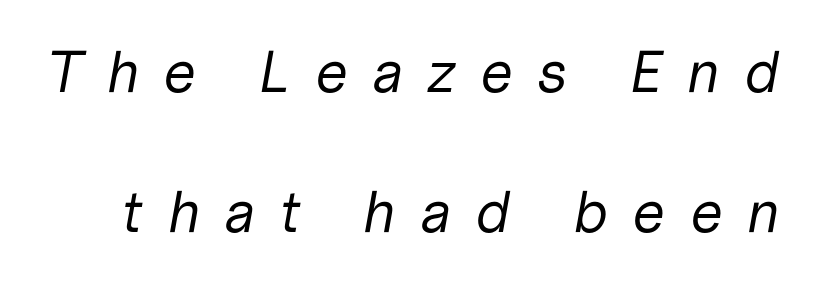
Short note: letters widely spaced. Type without underlining. Think of a printed novel: that variable character pitch is what you see here. Nothing heavy about these letters — not bold at all. Whoever set this chose breathing room over compactness in the vertical rhythm.
